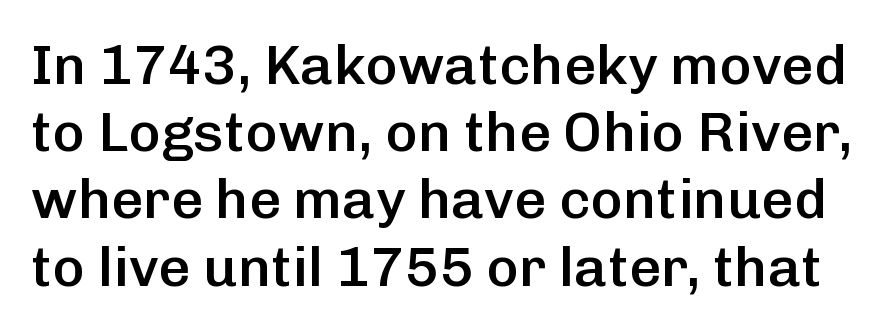
{"serif": "no", "italic": "no", "bold": "semi", "weight": "semibold", "width": "normal", "stroke_contrast": "low", "x_height": "medium", "monospaced": "no", "underline": "no", "line_spacing_ratio": 1.2, "letter_spacing": "normal", "letter_spacing_em": 0.0, "glyph_px": 56}
